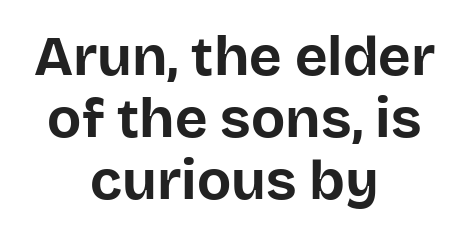
{"serif": "no", "italic": "no", "bold": "yes", "weight": "bold", "width": "normal", "stroke_contrast": "low", "x_height": "large", "monospaced": "no", "underline": "no", "align": "center", "line_spacing": "tight", "line_spacing_ratio": 1.11, "letter_spacing": "normal", "letter_spacing_em": 0.0, "glyph_px": 56}
